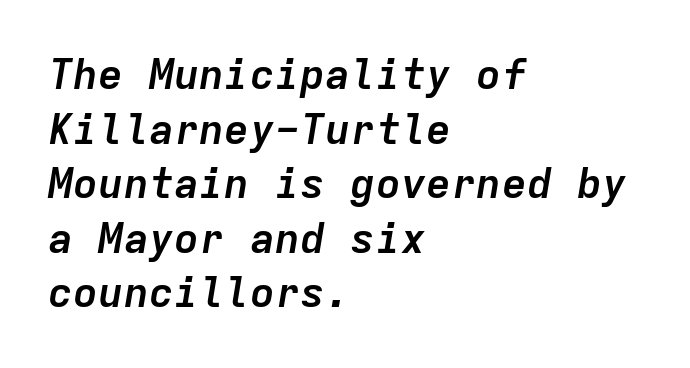
{"italic": "yes", "lean": "right", "slant_degrees": 9, "bold": "yes", "weight": "semibold", "width": "normal", "stroke_contrast": "low", "x_height": "medium", "monospaced": "yes", "underline": "no", "align": "left", "line_spacing": "normal", "line_spacing_ratio": 1.3, "letter_spacing": "normal", "letter_spacing_em": 0.0, "glyph_px": 42}
